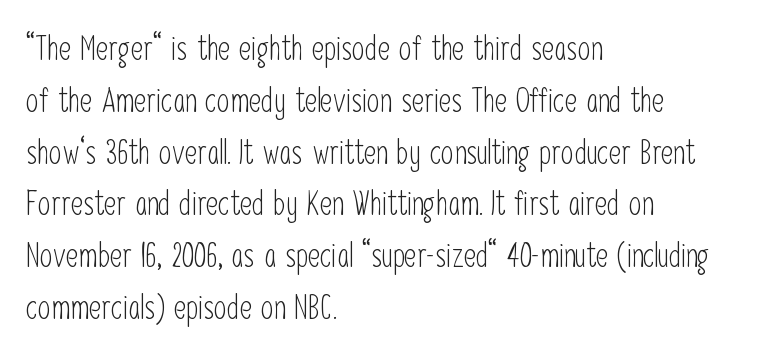
Q: Is the text bold? A: No.
Q: Is the text italic (slanted)? A: No, it is upright.
Q: Is the typeface a serif or a sans-serif typeface? A: Sans-serif.
Q: Is the text underlined? A: No.
Q: How is the paragraph aligned? A: Left-aligned.
Q: Is the spacing between letters normal or unusually wide? A: Normal.
Q: Is the spacing between lines tight, normal or loose? A: Normal.
Q: Width (condensed, normal, or wide)? A: Condensed.
Q: Stroke contrast? A: Low.
Q: x-height? A: Medium.
Q: Monospaced? A: No.
